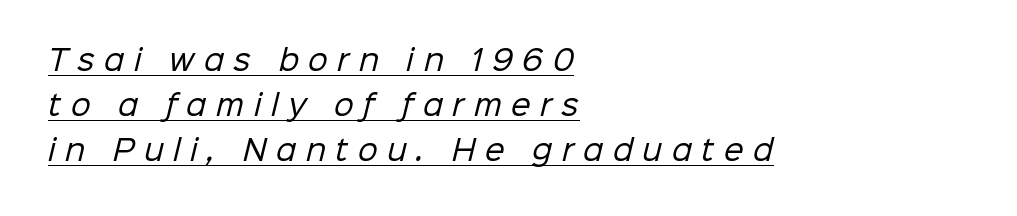
{"serif": "no", "bold": "no", "weight": "regular", "width": "normal", "stroke_contrast": "low", "x_height": "medium", "monospaced": "no", "underline": "yes", "align": "left", "line_spacing": "normal", "line_spacing_ratio": 1.61, "letter_spacing": "wide", "letter_spacing_em": 0.34, "glyph_px": 28}
